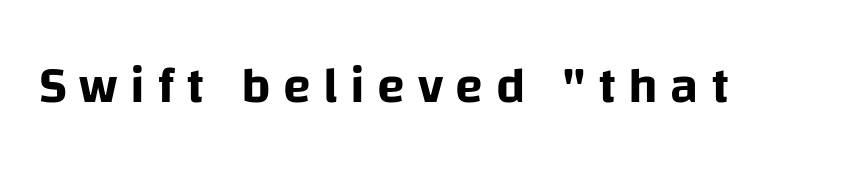
A roman cut, with each character standing at attention. Think of a printed novel: that variable character pitch is what you see here. This is sans-serif lettering, the kind often seen on screens and signage. Between one letter and the next there's a generous, obvious gap. The string is rendered with underlining switched off.
